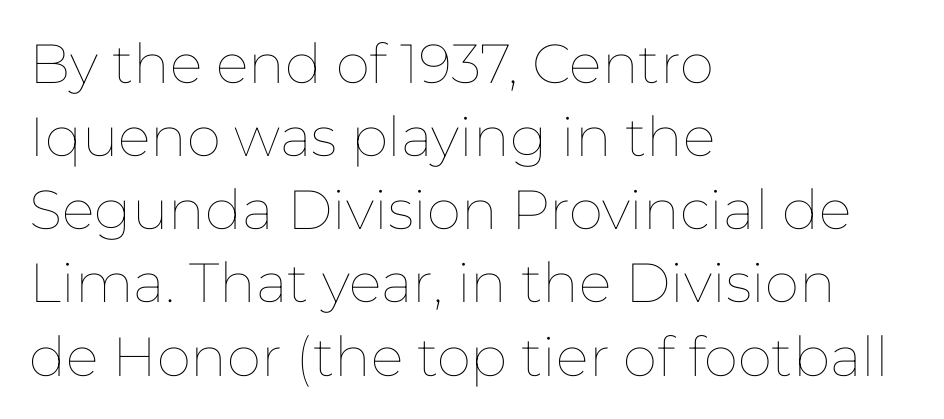
Vertical strokes here are truly vertical. Line starts are locked; line ends wander. Looks like regular typesetting: each glyph gets only the width it needs. Horizontal bands of white between lines are of average thickness. Default kerning and tracking; the words read as compact shapes.
